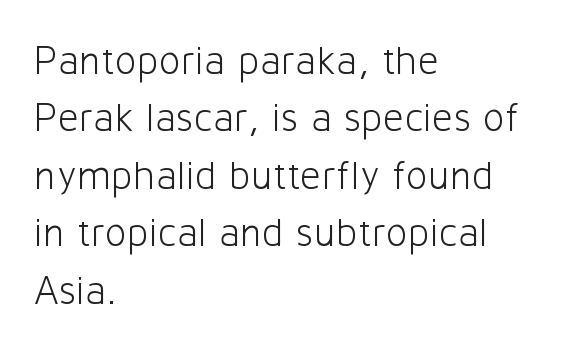
The letterforms sit at book weight or below. Inter-character spacing is left at the font's built-in metrics. This is the regular roman posture of the typeface. This is sans-serif lettering, the kind often seen on screens and signage. Descenders are the only things crossing below the line.
